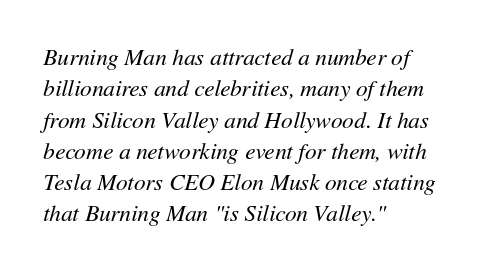
Q: Is the text bold? A: No.
Q: Is the text italic (slanted)? A: Yes, it leans right by about 11 degrees.
Q: Is the text underlined? A: No.
Q: How is the paragraph aligned? A: Left-aligned.
Q: Is the spacing between letters normal or unusually wide? A: Normal.
Q: Is the spacing between lines tight, normal or loose? A: Normal.
